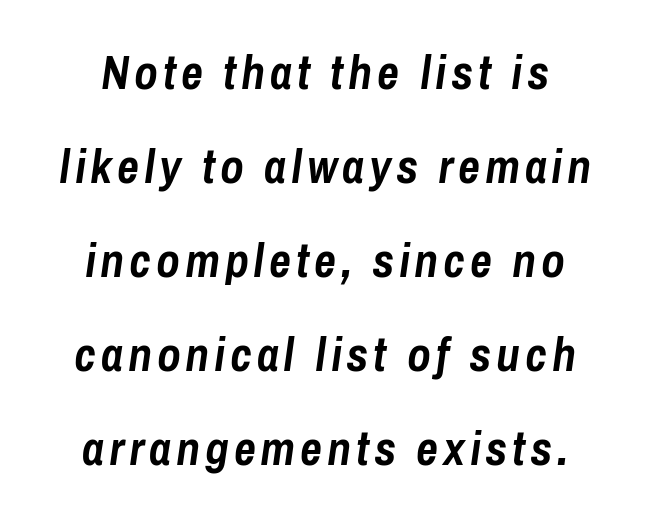
The image shows 48 px semibold, condensed type, italic (leaning right); set loose line spacing (1.96x), not underlined; low stroke contrast and a medium x-height.
